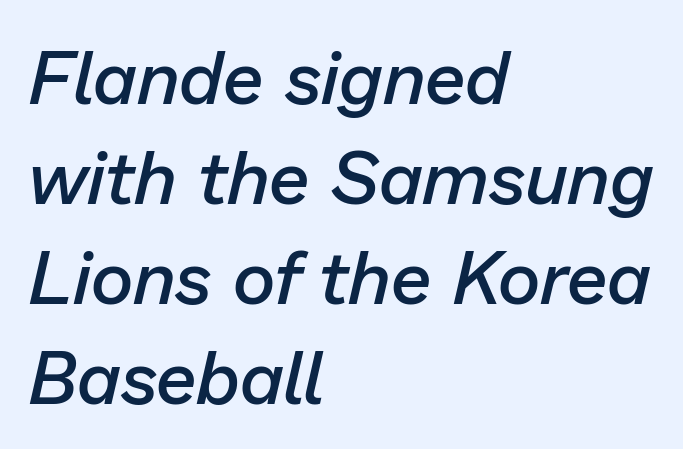
Q: Is the text bold? A: Semi-bold.
Q: Is the text italic (slanted)? A: Yes, it leans right by about 13 degrees.
Q: Is the text underlined? A: No.
Q: How is the paragraph aligned? A: Left-aligned.
Q: Is the spacing between letters normal or unusually wide? A: Normal.
Q: Is the spacing between lines tight, normal or loose? A: Normal.
Q: Width (condensed, normal, or wide)? A: Normal.
Q: Stroke contrast? A: Low.
Q: x-height? A: Medium.
Q: Monospaced? A: No.
